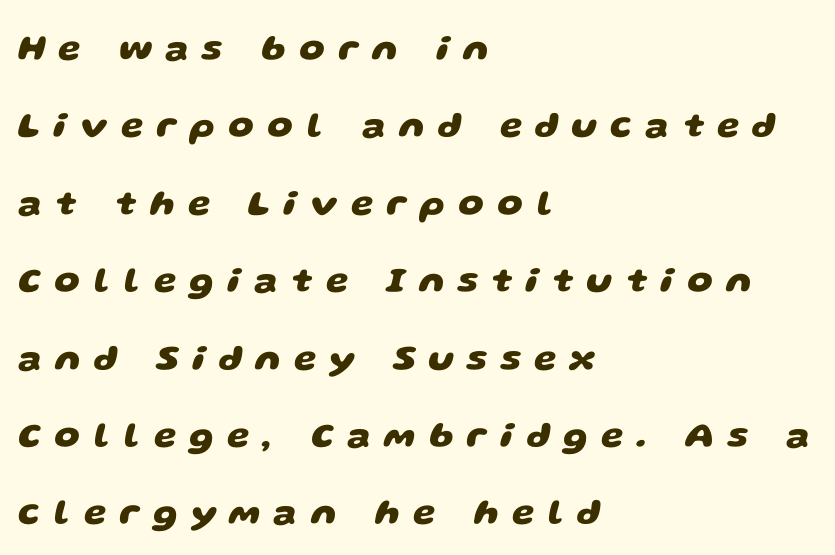
Strong, thick strokes mark this as bold type. Character widths vary here, with narrow letters taking less room than wide ones. Honestly, the letter spacing is so wide it's the main thing you notice. Unlike a traditional serif, this face leaves its strokes unadorned.
